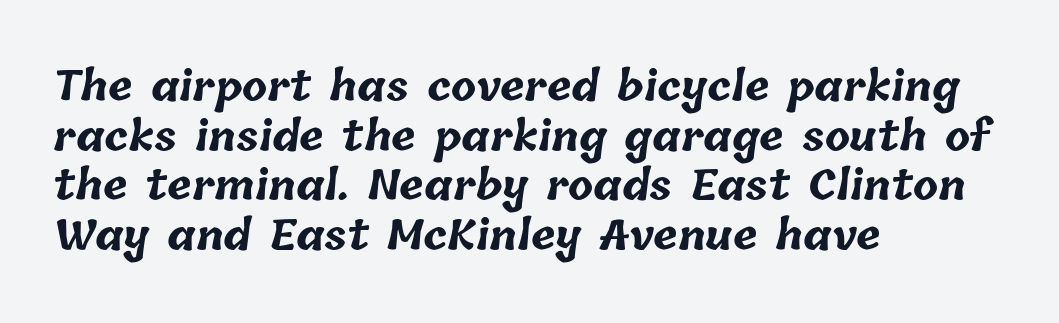
Q: Is the text bold? A: Yes.
Q: Is the text underlined? A: No.
Q: How is the paragraph aligned? A: Left-aligned.
Q: Is the spacing between letters normal or unusually wide? A: Normal.
Q: Width (condensed, normal, or wide)? A: Normal.
Q: Stroke contrast? A: Low.
Q: x-height? A: Medium.
Q: Monospaced? A: No.
